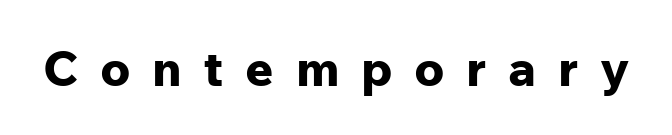
Q: Is the text bold? A: Yes.
Q: Is the text italic (slanted)? A: No, it is upright.
Q: Is the typeface a serif or a sans-serif typeface? A: Sans-serif.
Q: Is the text underlined? A: No.
Q: Is the spacing between letters normal or unusually wide? A: Unusually wide.
Q: Width (condensed, normal, or wide)? A: Normal.
Q: Stroke contrast? A: Low.
Q: x-height? A: Medium.
Q: Monospaced? A: No.
